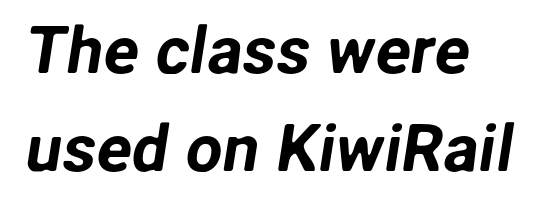
{"serif": "no", "width": "normal", "stroke_contrast": "low", "x_height": "medium", "monospaced": "no", "underline": "no", "line_spacing": "normal", "line_spacing_ratio": 1.48, "letter_spacing": "normal", "letter_spacing_em": 0.0, "glyph_px": 66}
